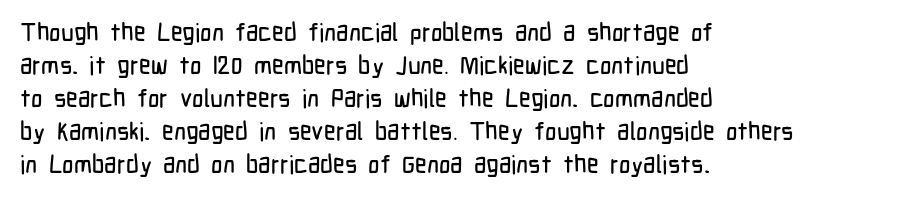
Every row of glyphs begins at an identical x-position on the left. Words appear dense and cohesive because spacing is normal. Unlike italic type, these characters show no tilt at all. Vertical spacing — default. Check under the words: just untouched page.
